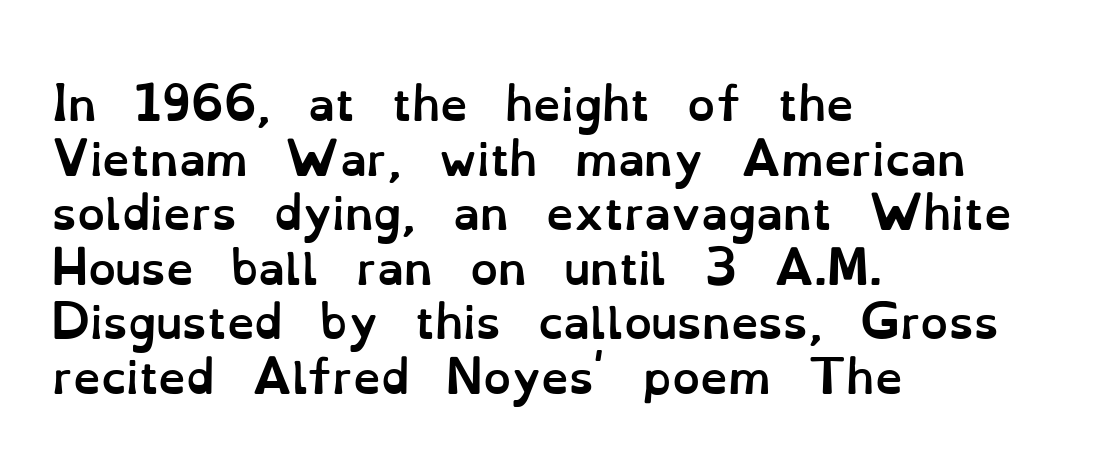
There is no visible air inserted between adjacent glyphs. Alignment: flush left. Plenty of ink on the page — the face is bold. The area under the type is left untouched. A roman cut, with each character standing at attention.
